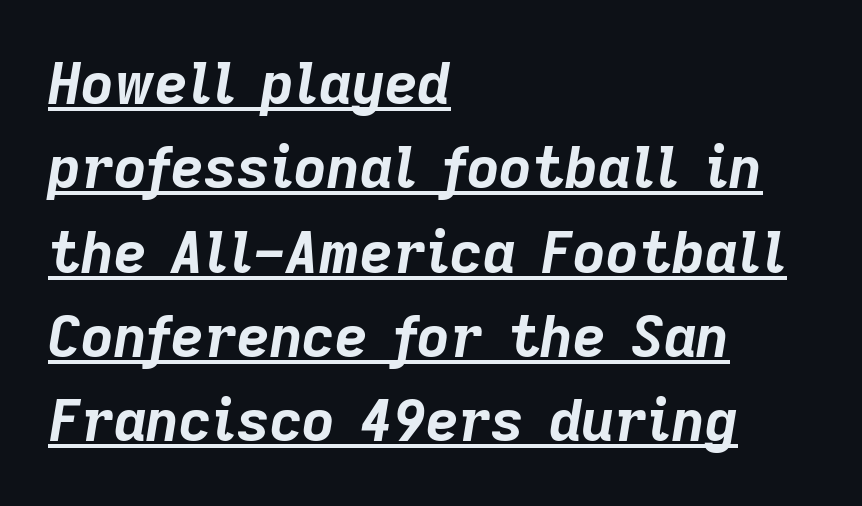
A classic flush-left, rag-right setting is used for this passage. Spacing verdict: proportional, widths tailored to each character. The string is rendered with underlining switched on. Reading down the column, the eye jumps a familiar distance to each next line. Emphasis-style slanted type is in use.
